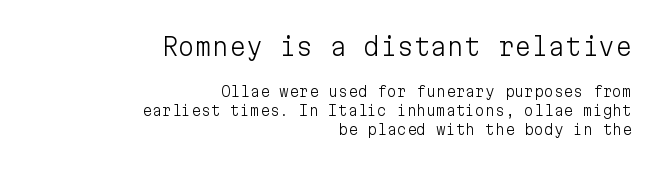
{"italic": "no", "bold": "no", "underline": "no", "align": "right", "line_spacing": "normal", "line_spacing_ratio": 1.34, "letter_spacing": "normal", "letter_spacing_em": 0.0, "larger_block": "first", "size_ratio": 1.71, "glyph_px": 24}
